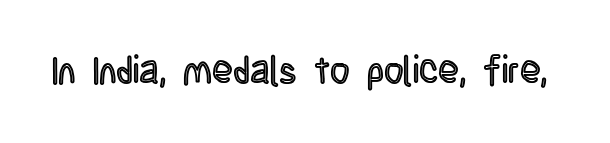
Every stem runs plumb, perpendicular to the baseline. The letters advance in unequal steps, a hallmark of proportional type. A typesetter would call this zero additional tracking. Words float on clear page, feet unadorned.
